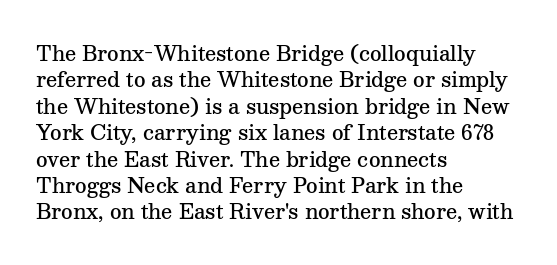
Beneath every word, the page is bare. Upright lettering throughout. Teacher's note: observe the even left margin — that is flush-left alignment. Caption: standard tracking, unaltered. A fair bit of extra ink — the face is semibold, not bold.
